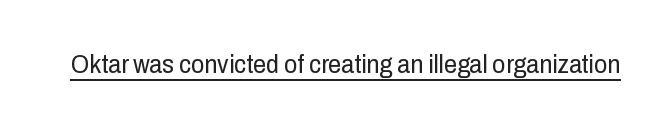
Short note: letters normally spaced. Is this a heavy cut? Hardly; it is regular or lighter. This sample uses an upright cut, with every glyph sitting square on the baseline. Is there an underline? Yes — a line sits under the letters.
